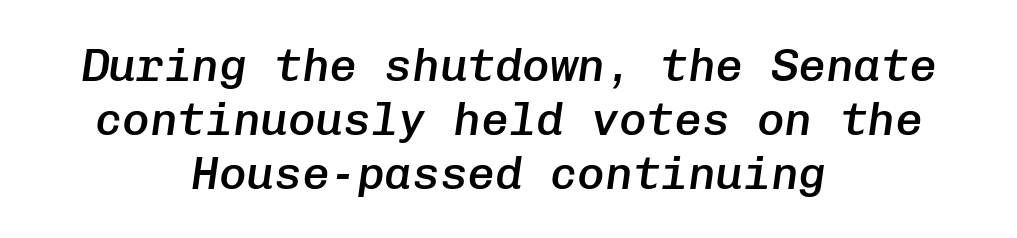
The image shows 46 px semibold type, italic (leaning right), monospaced; set centered, line spacing 1.17x, normal letter spacing, not underlined; low stroke contrast and a medium x-height.
